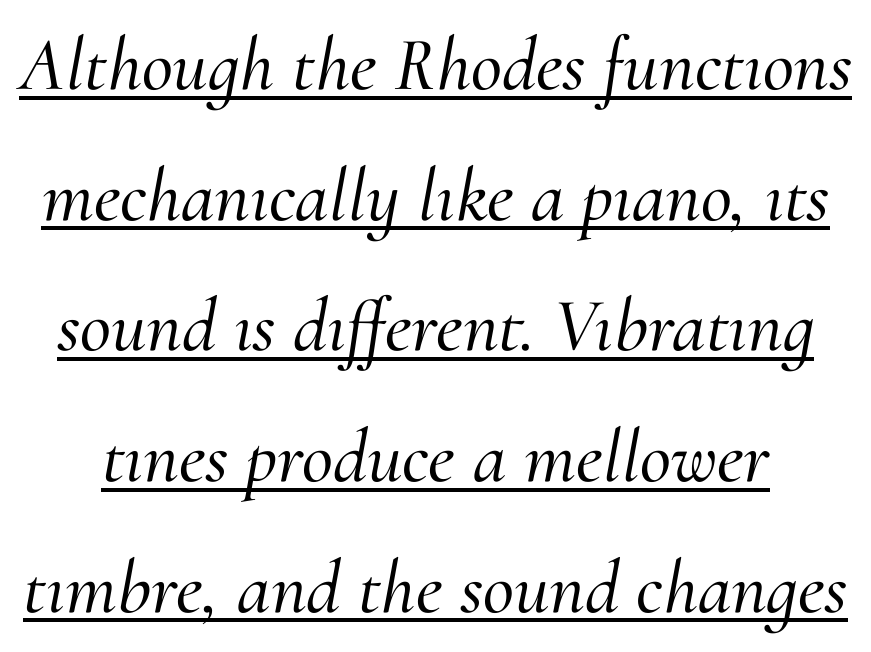
Q: Is the text italic (slanted)? A: Yes, it leans right by about 10 degrees.
Q: Is the typeface a serif or a sans-serif typeface? A: Serif.
Q: Is the text underlined? A: Yes.
Q: Is the spacing between letters normal or unusually wide? A: Normal.
Q: Width (condensed, normal, or wide)? A: Normal.
Q: Stroke contrast? A: Medium.
Q: x-height? A: Small.
Q: Monospaced? A: No.
